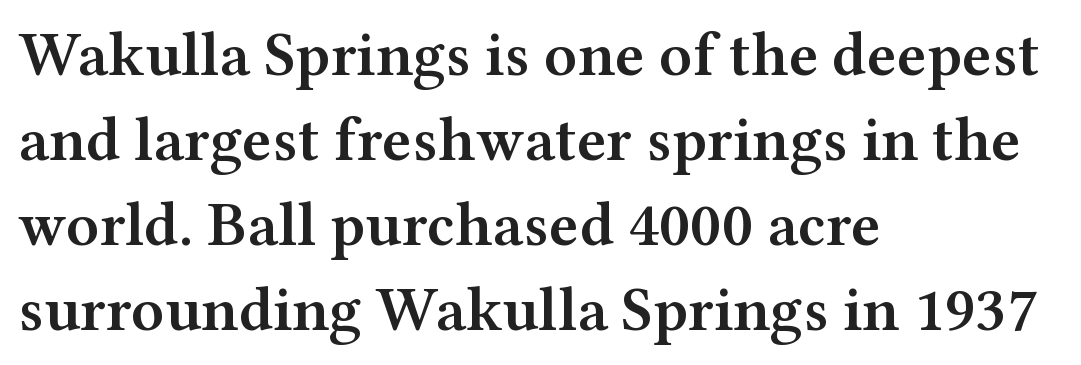
Q: Is the text bold? A: Semi-bold.
Q: Is the text italic (slanted)? A: No, it is upright.
Q: Is the typeface a serif or a sans-serif typeface? A: Serif.
Q: Is the text underlined? A: No.
Q: How is the paragraph aligned? A: Left-aligned.
Q: Is the spacing between letters normal or unusually wide? A: Normal.
Q: Is the spacing between lines tight, normal or loose? A: Normal.
Q: Width (condensed, normal, or wide)? A: Wide.
Q: Stroke contrast? A: Medium.
Q: x-height? A: Medium.
Q: Monospaced? A: No.
